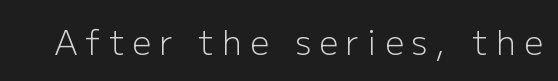
Q: Is the text bold? A: No.
Q: Is the text italic (slanted)? A: No, it is upright.
Q: Is the typeface a serif or a sans-serif typeface? A: Sans-serif.
Q: Is the text underlined? A: No.
Q: Is the spacing between letters normal or unusually wide? A: Unusually wide.
Q: Width (condensed, normal, or wide)? A: Normal.
Q: Stroke contrast? A: Low.
Q: x-height? A: Medium.
Q: Monospaced? A: No.
